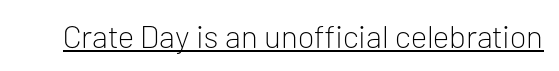
{"serif": "no", "italic": "no", "bold": "no", "weight": "light", "width": "normal", "stroke_contrast": "low", "x_height": "medium", "monospaced": "no", "underline": "yes", "letter_spacing": "normal", "letter_spacing_em": 0.0, "glyph_px": 32}
